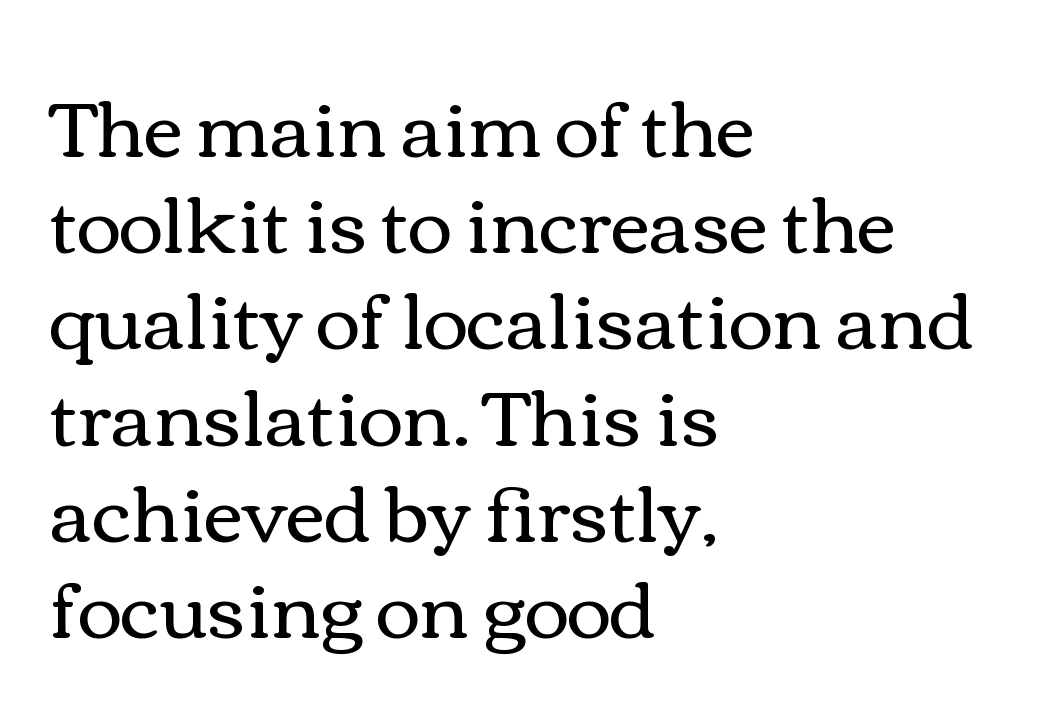
The rendering keeps characters at their native spacing. Casual observation: everything's shoved over to the left. Quick note: underline off. Italic? Not at all — the glyphs are vertical. These glyphs show unthickened strokes, regular width or finer. This sample has the flowing, uneven cadence of proportional lettering.
